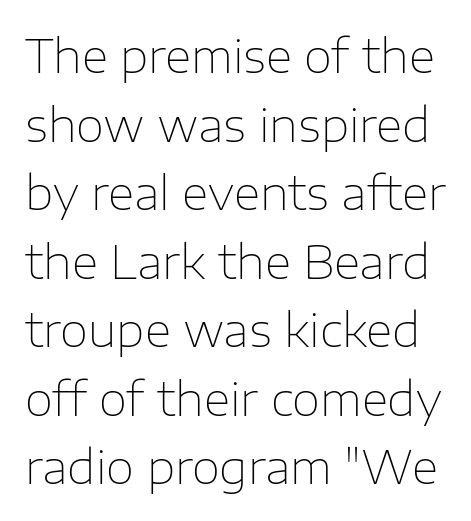
Q: Is the text bold? A: No.
Q: Is the text italic (slanted)? A: No, it is upright.
Q: Is the typeface a serif or a sans-serif typeface? A: Sans-serif.
Q: Is the text underlined? A: No.
Q: Is the spacing between letters normal or unusually wide? A: Normal.
Q: Is the spacing between lines tight, normal or loose? A: Normal.
Q: Width (condensed, normal, or wide)? A: Normal.
Q: Stroke contrast? A: Low.
Q: x-height? A: Medium.
Q: Monospaced? A: No.
